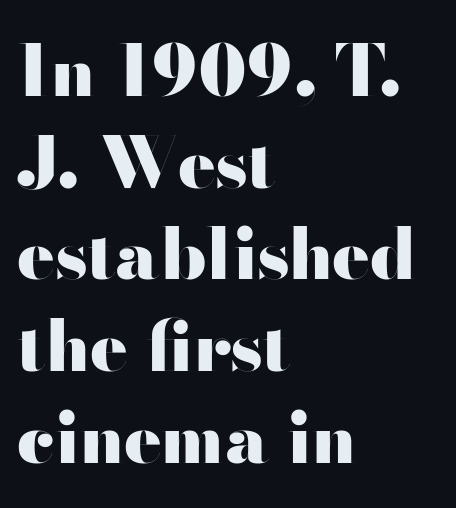
The image shows 70 px heavy, wide sans-serif type, upright; set left-aligned, normal line spacing (1.31x), normal letter spacing, not underlined; high stroke contrast and a small x-height.
